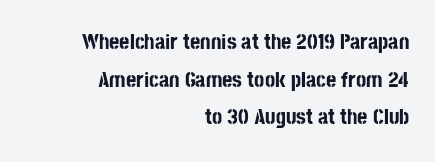
{"italic": "no", "bold": "yes", "underline": "no", "align": "right", "line_spacing_ratio": 1.71, "letter_spacing": "normal", "letter_spacing_em": 0.0, "glyph_px": 22}
